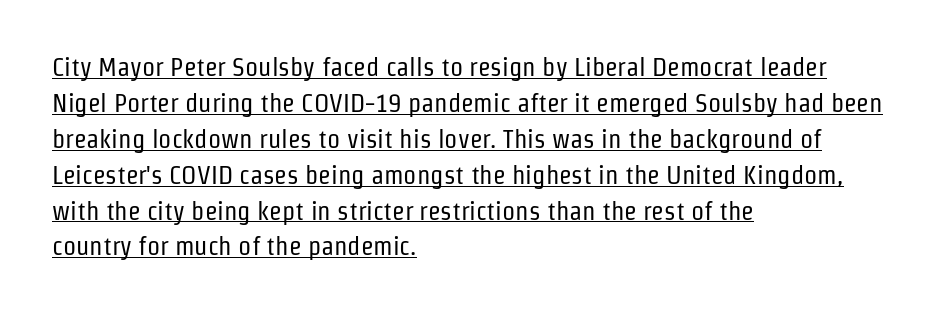
Q: Is the text bold? A: No.
Q: Is the text italic (slanted)? A: No, it is upright.
Q: Is the text underlined? A: Yes.
Q: How is the paragraph aligned? A: Left-aligned.
Q: Is the spacing between letters normal or unusually wide? A: Normal.
Q: Is the spacing between lines tight, normal or loose? A: Normal.
